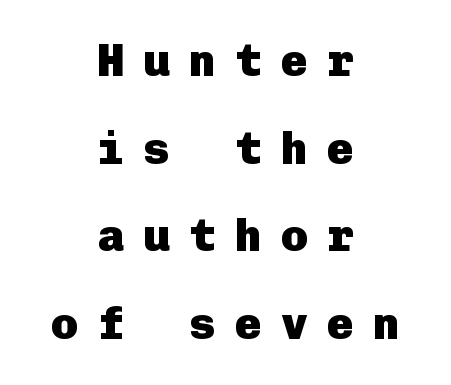
Q: Is the text bold? A: Yes.
Q: Is the text italic (slanted)? A: No, it is upright.
Q: Is the typeface a serif or a sans-serif typeface? A: Sans-serif.
Q: Is the text underlined? A: No.
Q: How is the paragraph aligned? A: Centered.
Q: Is the spacing between letters normal or unusually wide? A: Unusually wide.
Q: Is the spacing between lines tight, normal or loose? A: Loose.
Q: Width (condensed, normal, or wide)? A: Normal.
Q: Stroke contrast? A: Low.
Q: x-height? A: Medium.
